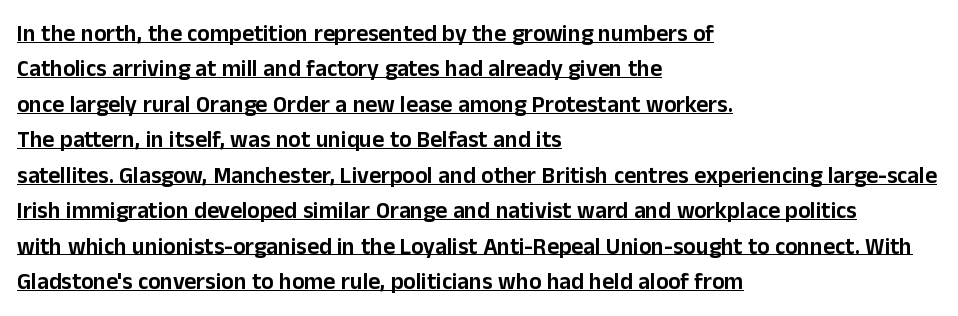
The image shows 23 px text type, upright; set left-aligned, normal line spacing (1.54x), normal letter spacing, underlined.
